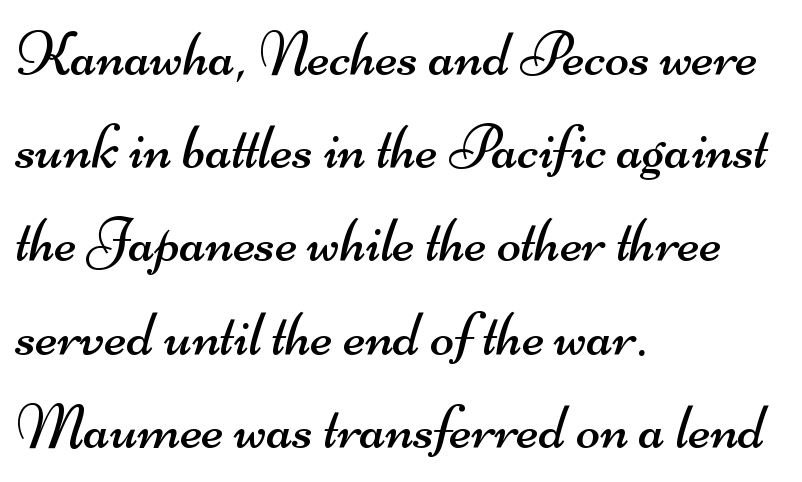
The image shows 63 px regular-weight, wide sans-serif type; set left-aligned, normal line spacing (1.48x), normal letter spacing, not underlined; medium stroke contrast and a small x-height.
